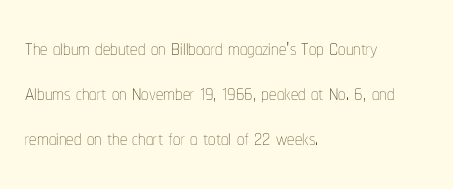
{"italic": "no", "bold": "no", "weight": "thin", "width": "condensed", "stroke_contrast": "low", "x_height": "medium", "monospaced": "no", "underline": "no", "align": "left", "line_spacing": "normal", "line_spacing_ratio": 1.56, "letter_spacing": "normal", "letter_spacing_em": 0.0, "glyph_px": 29}
